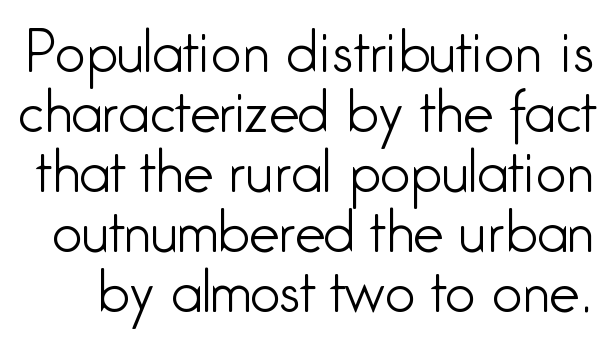
Q: Is the text bold? A: No.
Q: Is the text italic (slanted)? A: No, it is upright.
Q: Is the typeface a serif or a sans-serif typeface? A: Sans-serif.
Q: Is the text underlined? A: No.
Q: Is the spacing between letters normal or unusually wide? A: Normal.
Q: Is the spacing between lines tight, normal or loose? A: Tight.
Q: Width (condensed, normal, or wide)? A: Condensed.
Q: Stroke contrast? A: Low.
Q: x-height? A: Medium.
Q: Monospaced? A: No.
